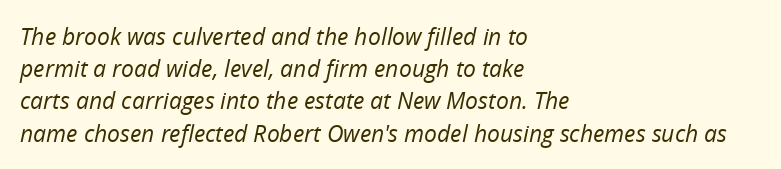
The image shows 23 px text type, italic (leaning right); set left-aligned, normal line spacing (1.4x), normal letter spacing, not underlined.
